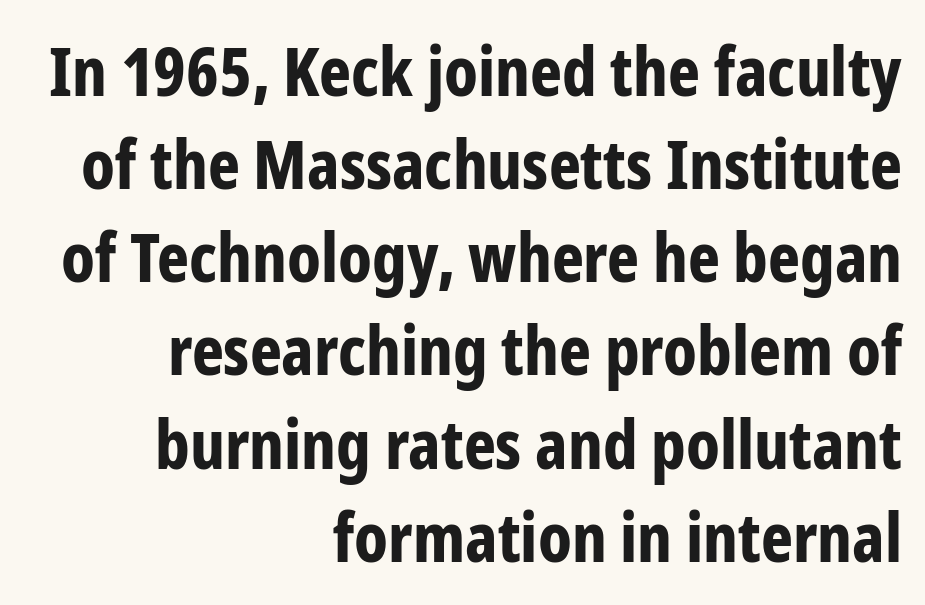
Q: Is the text bold? A: Yes.
Q: Is the text italic (slanted)? A: No, it is upright.
Q: Is the typeface a serif or a sans-serif typeface? A: Sans-serif.
Q: Is the text underlined? A: No.
Q: How is the paragraph aligned? A: Right-aligned.
Q: Is the spacing between letters normal or unusually wide? A: Normal.
Q: Is the spacing between lines tight, normal or loose? A: Normal.
Q: Width (condensed, normal, or wide)? A: Condensed.
Q: Stroke contrast? A: Low.
Q: x-height? A: Medium.
Q: Monospaced? A: No.
